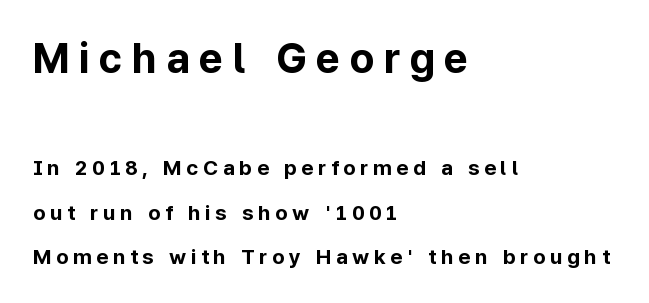
The image shows 42 px bold sans-serif type, upright; set left-aligned, loose line spacing (2.11x), unusually wide letter spacing (+0.22 em), not underlined; the first (top) block is 2.0x larger; low stroke contrast and a medium x-height.
